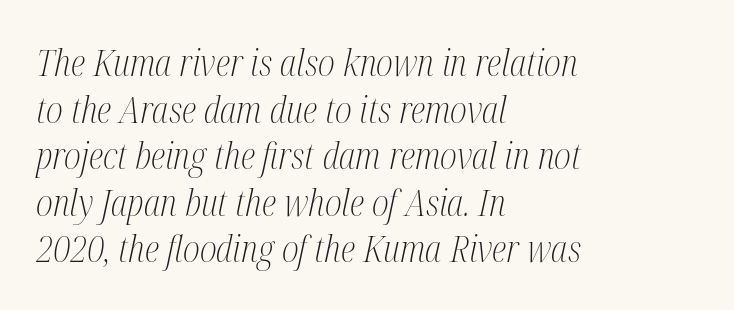
{"serif": "yes", "italic": "yes", "lean": "right", "slant_degrees": 12, "bold": "no", "weight": "light", "width": "condensed", "stroke_contrast": "medium", "x_height": "medium", "monospaced": "no", "underline": "no", "align": "left", "line_spacing": "normal", "line_spacing_ratio": 1.26, "letter_spacing": "normal", "letter_spacing_em": 0.0, "glyph_px": 37}
